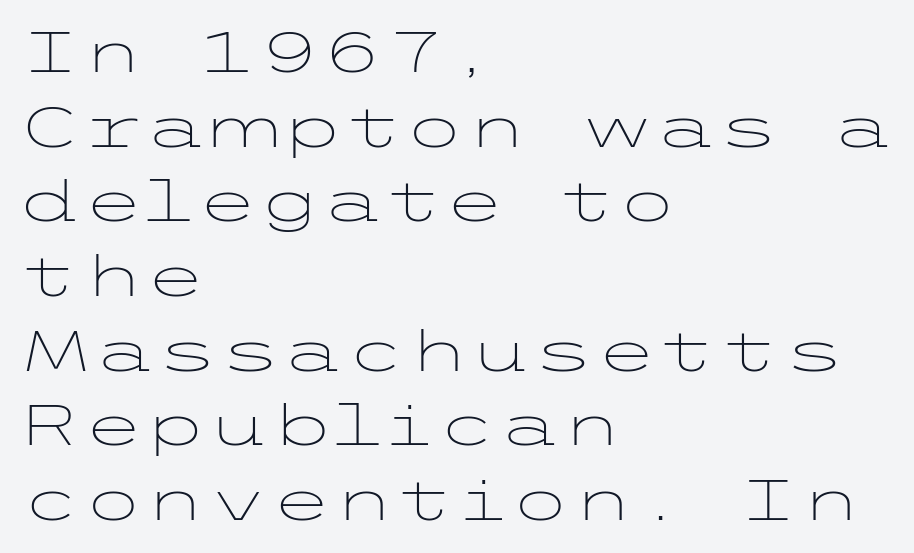
{"serif": "no", "italic": "no", "bold": "no", "weight": "light", "width": "wide", "stroke_contrast": "low", "x_height": "medium", "underline": "no", "align": "left", "line_spacing": "normal", "line_spacing_ratio": 1.31, "letter_spacing": "normal", "letter_spacing_em": 0.0, "glyph_px": 57}
